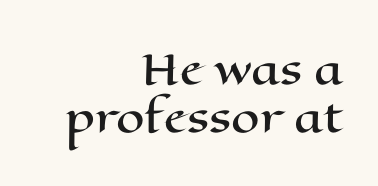
Check under the words: just untouched page. Do the letters lean? They stand straight. You could call the tracking neutral — neither tight nor loose. Casual observation: everything's shoved over to the right.
